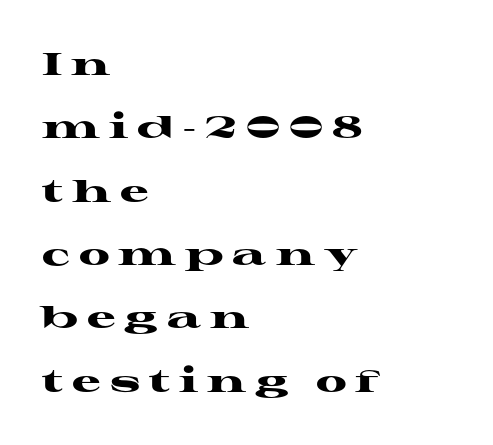
Q: Is the text bold? A: Yes.
Q: Is the text italic (slanted)? A: No, it is upright.
Q: Is the typeface a serif or a sans-serif typeface? A: Serif.
Q: Is the text underlined? A: No.
Q: How is the paragraph aligned? A: Left-aligned.
Q: Is the spacing between letters normal or unusually wide? A: Unusually wide.
Q: Is the spacing between lines tight, normal or loose? A: Loose.
Q: Width (condensed, normal, or wide)? A: Wide.
Q: Stroke contrast? A: High.
Q: x-height? A: Medium.
Q: Monospaced? A: No.
